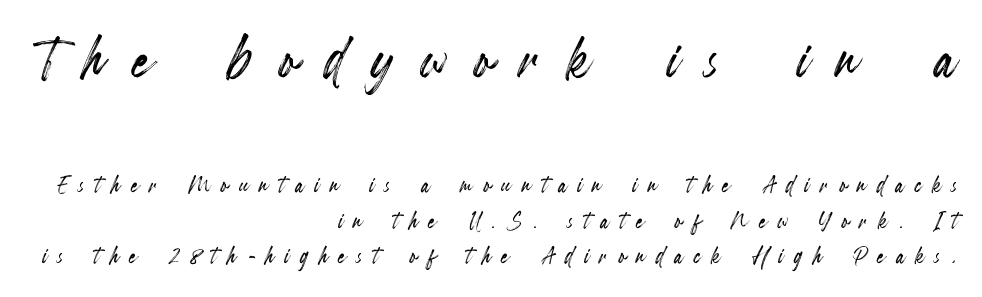
The image shows 73 px condensed type; set right-aligned, line spacing 1.22x, unusually wide letter spacing (+0.38 em), not underlined; the first (top) block is 2.52x larger; a small x-height.
